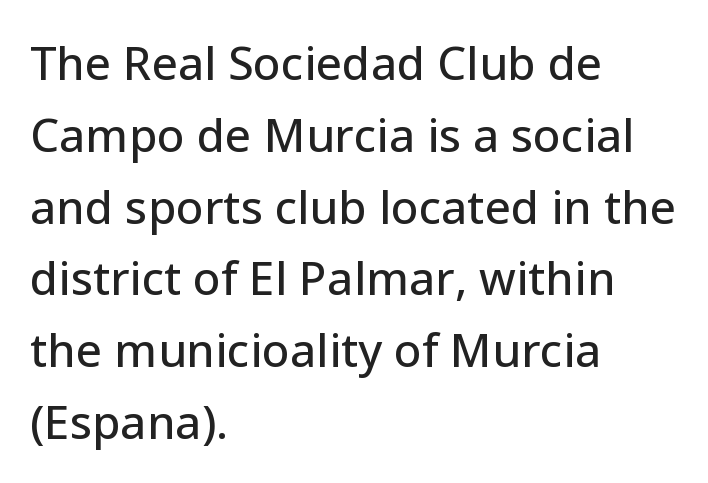
The passage shown is typeset with a sans-serif family. Tracking value appears to be zero — textbook default spacing. The lettering holds an erect, upright posture throughout. Vertically, the passage feels balanced, rows spaced as you'd expect. Descender tails drop into unmarked territory. Each line starts at the same left margin while the right side varies.
